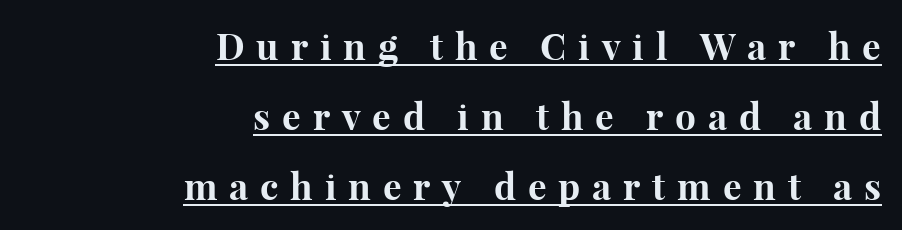
The image shows 37 px bold serif type, upright; set right-aligned, line spacing 1.89x, unusually wide letter spacing (+0.32 em), underlined; high stroke contrast and a medium x-height.
